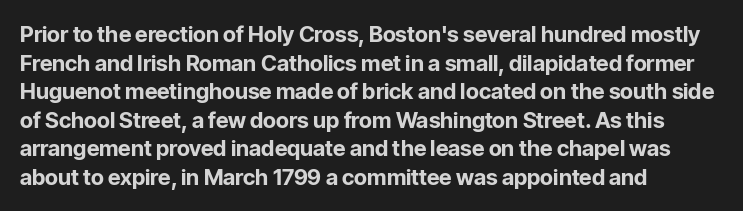
Q: Is the text bold? A: Yes.
Q: Is the text italic (slanted)? A: No, it is upright.
Q: Is the text underlined? A: No.
Q: How is the paragraph aligned? A: Left-aligned.
Q: Is the spacing between letters normal or unusually wide? A: Normal.
Q: Is the spacing between lines tight, normal or loose? A: Normal.
